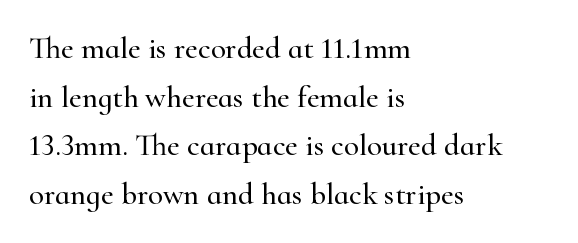
{"serif": "yes", "italic": "no", "width": "normal", "stroke_contrast": "high", "x_height": "small", "monospaced": "no", "underline": "no", "align": "left", "line_spacing": "normal", "line_spacing_ratio": 1.57, "letter_spacing": "normal", "letter_spacing_em": 0.0, "glyph_px": 31}
